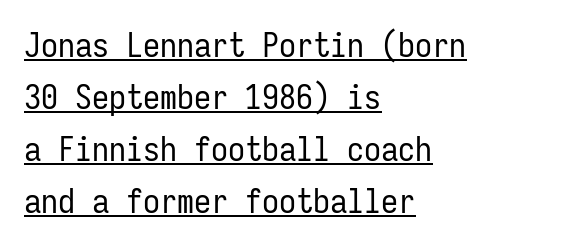
The image shows 34 px regular-weight, condensed sans-serif type, upright, monospaced; set left-aligned, normal line spacing (1.53x), normal letter spacing, underlined; low stroke contrast and a medium x-height.
